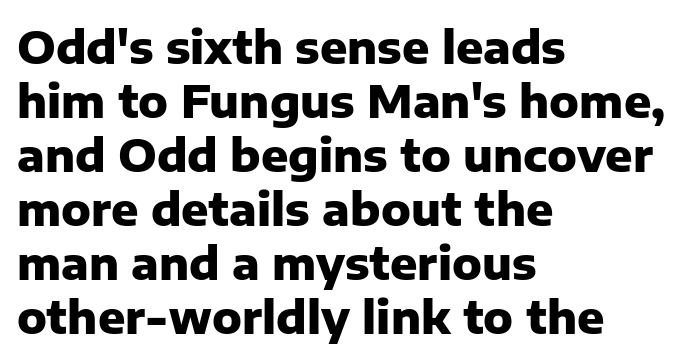
The image shows 45 px heavy sans-serif type, upright; set left-aligned, line spacing 1.2x, normal letter spacing, not underlined; low stroke contrast and a medium x-height.
